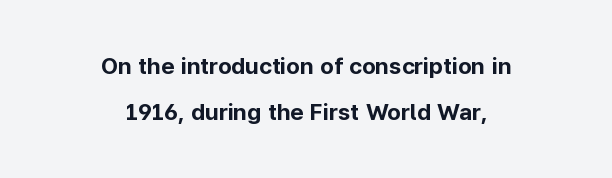
The image shows 23 px bold type, upright; set centered, loose line spacing (1.98x), normal letter spacing, not underlined.
